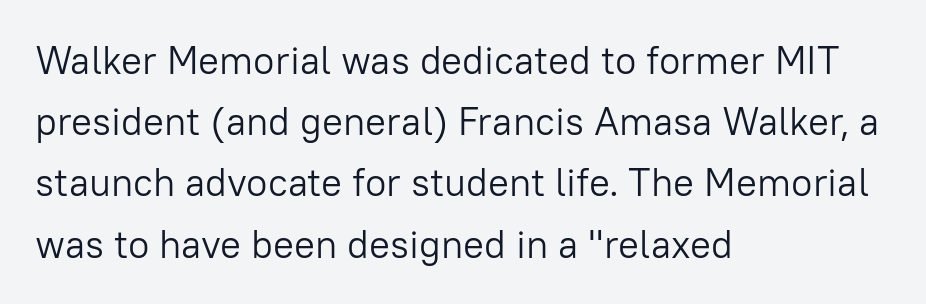
The image shows 39 px light sans-serif type, upright; set left-aligned, normal line spacing (1.57x), normal letter spacing, not underlined; low stroke contrast and a medium x-height.
